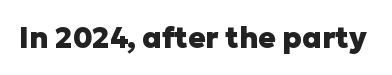
{"serif": "no", "italic": "no", "bold": "yes", "weight": "heavy", "width": "normal", "stroke_contrast": "low", "x_height": "medium", "monospaced": "no", "underline": "no", "letter_spacing": "normal", "letter_spacing_em": 0.0, "glyph_px": 29}
